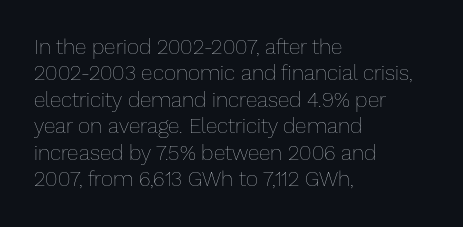
The image shows 21 px text type, upright; set left-aligned, normal line spacing (1.26x), normal letter spacing, not underlined.
